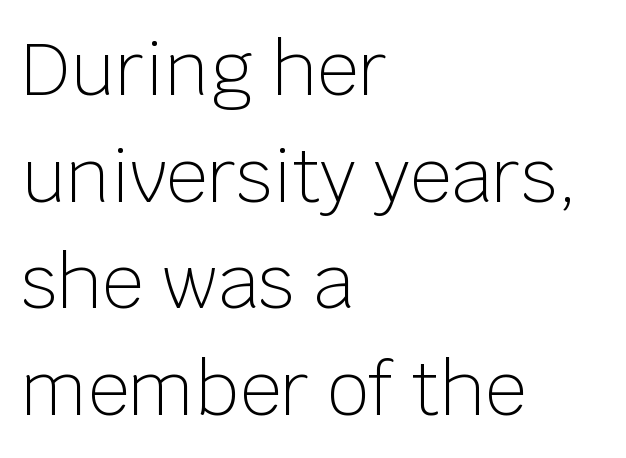
The specimen omits any rule beneath the text block's lines. Does the copy run flush right? No — it runs flush left. This is roman type, the default non-slanted kind. Looks like regular typesetting: each glyph gets only the width it needs.
